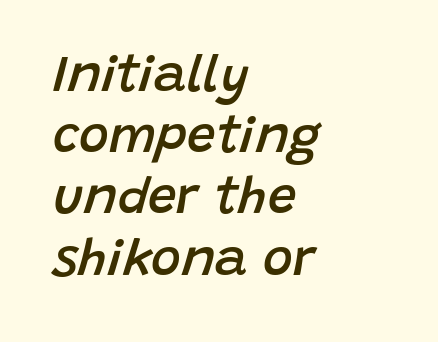
{"italic": "yes", "lean": "right", "slant_degrees": 15, "bold": "semi", "weight": "semibold", "width": "normal", "stroke_contrast": "low", "x_height": "large", "monospaced": "no", "underline": "no", "align": "left", "line_spacing_ratio": 1.2, "letter_spacing": "normal", "letter_spacing_em": 0.0, "glyph_px": 51}
